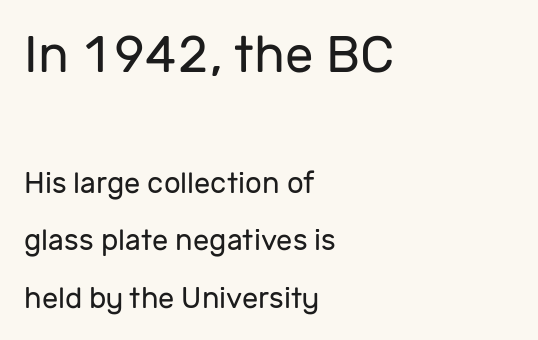
Q: Is the text bold? A: No.
Q: Is the text italic (slanted)? A: No, it is upright.
Q: Is the typeface a serif or a sans-serif typeface? A: Sans-serif.
Q: Is the text underlined? A: No.
Q: How is the paragraph aligned? A: Left-aligned.
Q: Is the spacing between letters normal or unusually wide? A: Normal.
Q: Is the spacing between lines tight, normal or loose? A: Loose.
Q: Which block of text is set in a larger size, the first (top) or the second (bottom)? A: The first (top) one.
Q: Width (condensed, normal, or wide)? A: Normal.
Q: Stroke contrast? A: Low.
Q: x-height? A: Medium.
Q: Monospaced? A: No.
